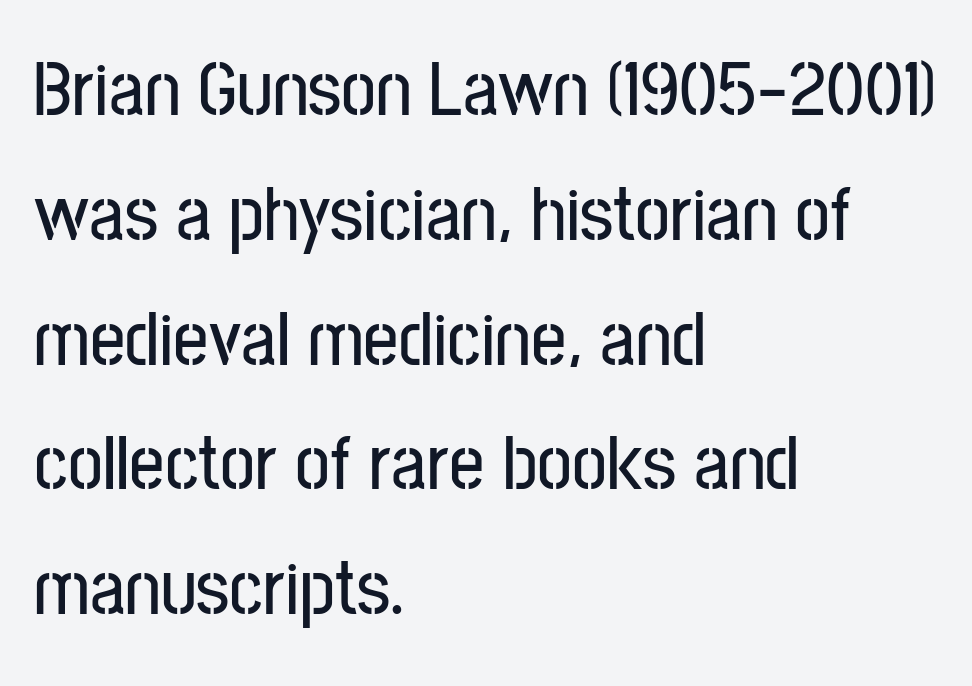
The image shows 78 px condensed sans-serif type, upright; set left-aligned, normal line spacing (1.6x), normal letter spacing, not underlined; low stroke contrast and a medium x-height.
